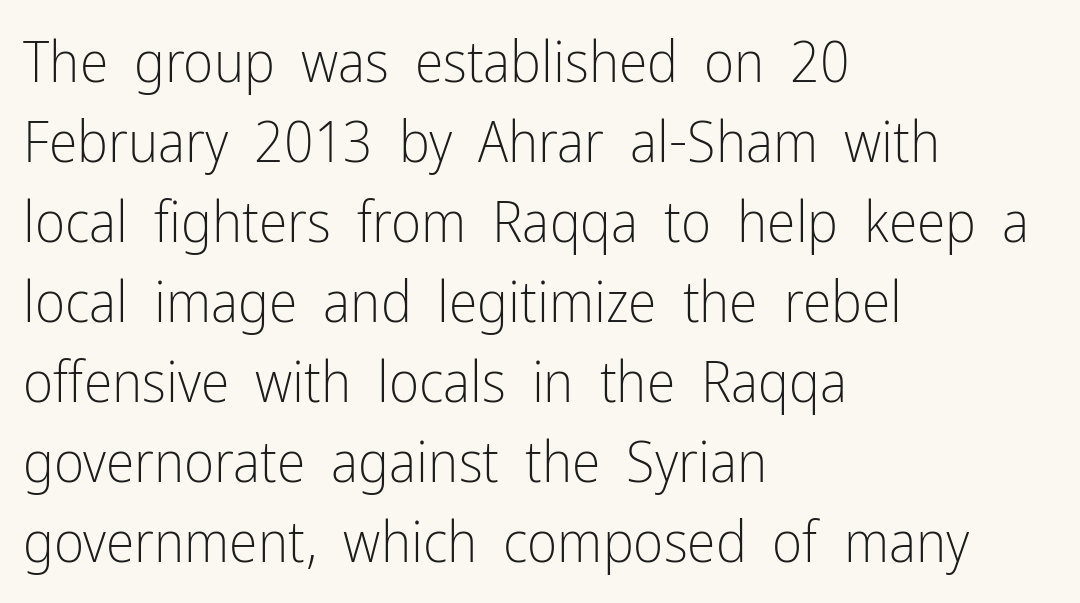
The image shows 58 px light, condensed sans-serif type, upright; set left-aligned, normal line spacing (1.38x), normal letter spacing, not underlined; low stroke contrast and a medium x-height.
